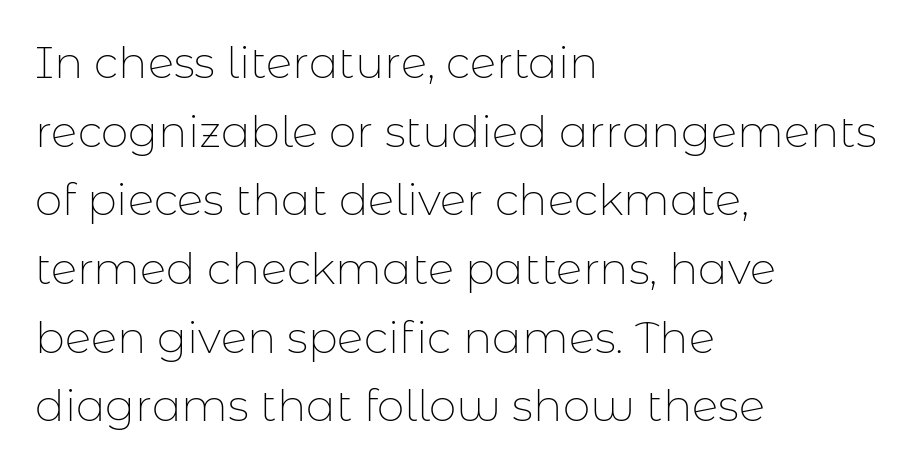
{"serif": "no", "italic": "no", "bold": "no", "weight": "thin", "width": "normal", "stroke_contrast": "low", "x_height": "medium", "monospaced": "no", "underline": "no", "align": "left", "line_spacing": "normal", "line_spacing_ratio": 1.56, "letter_spacing": "normal", "letter_spacing_em": 0.0, "glyph_px": 44}
